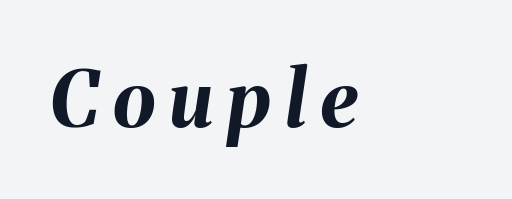
A dark, heavy texture on the line: the type is bold. Here the designer chose a conventional face with non-uniform glyph widths. Layout note: lines flush left. The area under the type is left untouched. Italic: yes, the glyphs are oblique.
